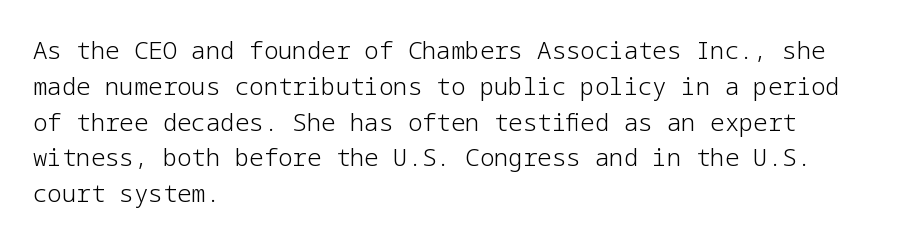
The setting favours the left margin, as ordinary paragraphs usually do. Upright lettering throughout. Letter spacing: default. No chunkiness to these letters — they're not bold.
